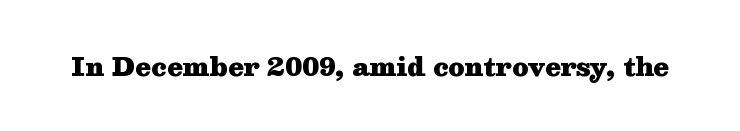
{"italic": "no", "bold": "yes", "underline": "no", "letter_spacing": "normal", "letter_spacing_em": 0.0, "glyph_px": 25}
